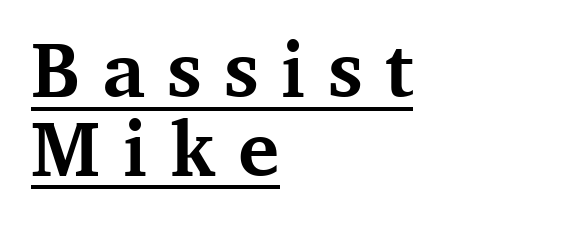
Q: Is the text bold? A: Yes.
Q: Is the text italic (slanted)? A: No, it is upright.
Q: Is the typeface a serif or a sans-serif typeface? A: Serif.
Q: Is the text underlined? A: Yes.
Q: How is the paragraph aligned? A: Left-aligned.
Q: Is the spacing between letters normal or unusually wide? A: Unusually wide.
Q: Is the spacing between lines tight, normal or loose? A: Tight.
Q: Width (condensed, normal, or wide)? A: Normal.
Q: Stroke contrast? A: Medium.
Q: x-height? A: Medium.
Q: Monospaced? A: No.
